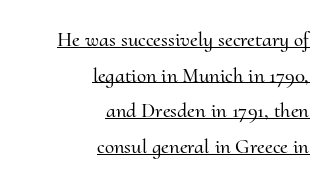
{"italic": "no", "underline": "yes", "align": "right", "line_spacing": "normal", "line_spacing_ratio": 1.7, "letter_spacing": "normal", "letter_spacing_em": 0.0, "glyph_px": 21}
